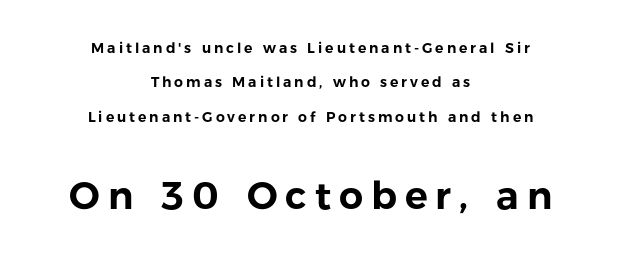
Q: Is the text italic (slanted)? A: No, it is upright.
Q: Is the typeface a serif or a sans-serif typeface? A: Sans-serif.
Q: Is the text underlined? A: No.
Q: How is the paragraph aligned? A: Centered.
Q: Is the spacing between letters normal or unusually wide? A: Unusually wide.
Q: Is the spacing between lines tight, normal or loose? A: Loose.
Q: Which block of text is set in a larger size, the first (top) or the second (bottom)? A: The second (bottom) one.
Q: Width (condensed, normal, or wide)? A: Normal.
Q: Stroke contrast? A: Low.
Q: x-height? A: Medium.
Q: Monospaced? A: No.
